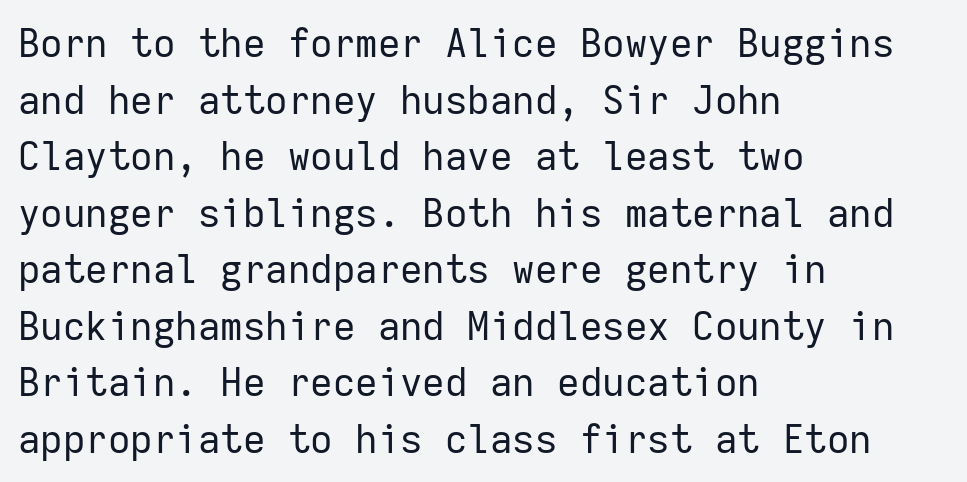
Q: Is the text bold? A: No.
Q: Is the text italic (slanted)? A: No, it is upright.
Q: Is the typeface a serif or a sans-serif typeface? A: Sans-serif.
Q: Is the text underlined? A: No.
Q: How is the paragraph aligned? A: Left-aligned.
Q: Is the spacing between letters normal or unusually wide? A: Normal.
Q: Is the spacing between lines tight, normal or loose? A: Normal.
Q: Width (condensed, normal, or wide)? A: Normal.
Q: Stroke contrast? A: Low.
Q: x-height? A: Medium.
Q: Monospaced? A: Yes.
